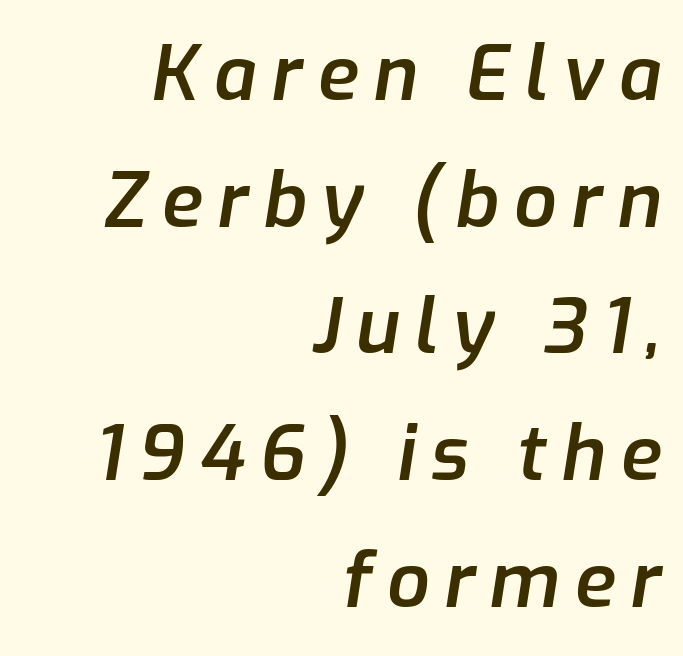
Q: Is the text bold? A: Semi-bold.
Q: Is the text italic (slanted)? A: Yes, it leans right by about 9 degrees.
Q: Is the text underlined? A: No.
Q: How is the paragraph aligned? A: Right-aligned.
Q: Is the spacing between letters normal or unusually wide? A: Unusually wide.
Q: Is the spacing between lines tight, normal or loose? A: Normal.
Q: Width (condensed, normal, or wide)? A: Normal.
Q: Stroke contrast? A: Low.
Q: x-height? A: Medium.
Q: Monospaced? A: No.
